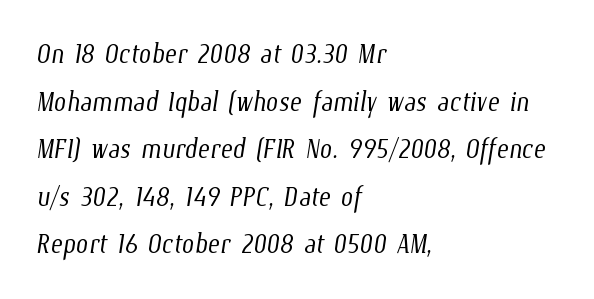
The image shows 36 px light, condensed type; set left-aligned, normal line spacing (1.32x), normal letter spacing, not underlined; low stroke contrast and a medium x-height.
